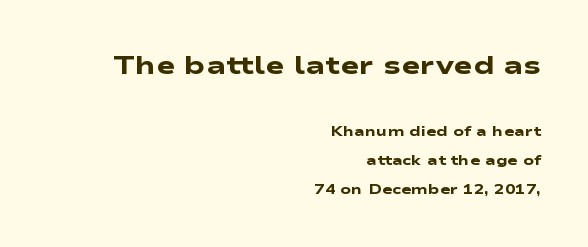
{"bold": "yes", "underline": "no", "align": "right", "line_spacing": "loose", "line_spacing_ratio": 2.06, "letter_spacing": "normal", "letter_spacing_em": 0.0, "larger_block": "first", "size_ratio": 1.86, "glyph_px": 26}
